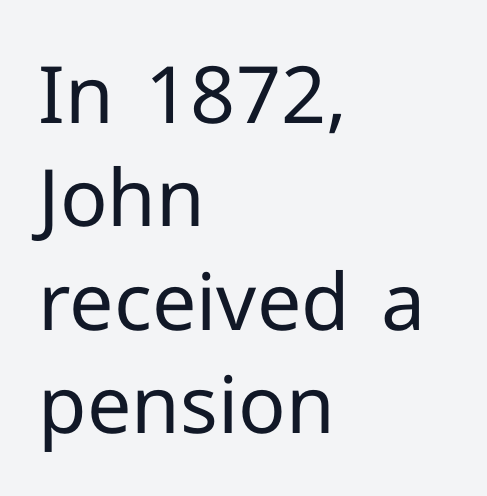
{"serif": "no", "italic": "no", "bold": "no", "weight": "regular", "width": "normal", "stroke_contrast": "low", "x_height": "medium", "monospaced": "no", "underline": "no", "align": "left", "line_spacing": "normal", "line_spacing_ratio": 1.31, "letter_spacing": "normal", "letter_spacing_em": 0.0, "glyph_px": 79}
